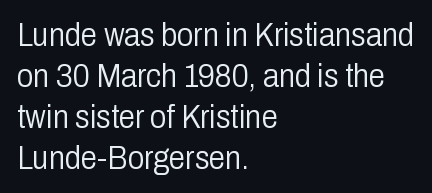
{"serif": "no", "italic": "no", "bold": "no", "weight": "light", "width": "condensed", "stroke_contrast": "low", "x_height": "medium", "monospaced": "no", "underline": "no", "align": "left", "line_spacing_ratio": 1.24, "letter_spacing": "normal", "letter_spacing_em": 0.0, "glyph_px": 33}
